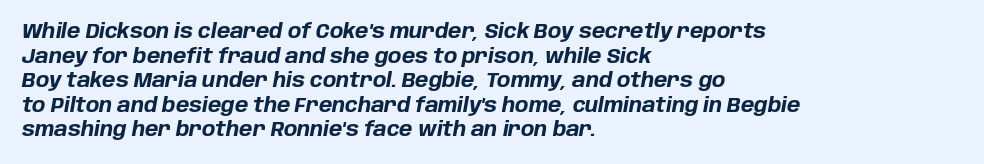
Lines of text with bare space underneath. A typesetter would call this zero additional tracking. These lines carry a lot of weight — the face is fully bold. This sample uses an oblique cut, with every glyph tilted off the vertical. These lines are set flush left with a ragged right edge.
